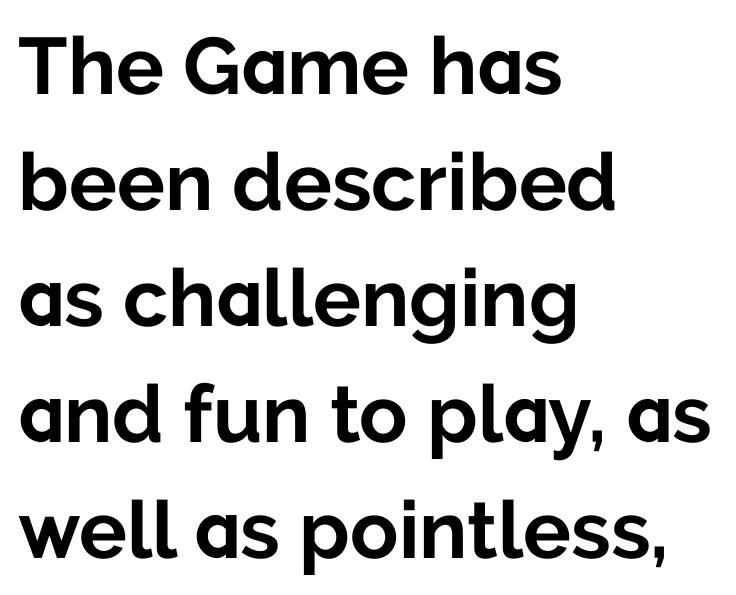
Q: Is the text bold? A: Yes.
Q: Is the text italic (slanted)? A: No, it is upright.
Q: Is the typeface a serif or a sans-serif typeface? A: Sans-serif.
Q: Is the text underlined? A: No.
Q: How is the paragraph aligned? A: Left-aligned.
Q: Is the spacing between letters normal or unusually wide? A: Normal.
Q: Is the spacing between lines tight, normal or loose? A: Normal.
Q: Width (condensed, normal, or wide)? A: Normal.
Q: Stroke contrast? A: Low.
Q: x-height? A: Medium.
Q: Monospaced? A: No.
